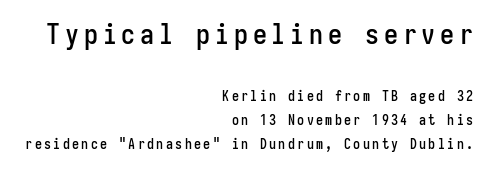
Character size in the leading block exceeds that of the trailing block. Nope, no serifs anywhere on these letters. Each line ends at the same right margin while the left side varies. Honestly, there is no underline to notice here at all. Note the uniform advance width — an 'i' takes as much space as an 'm'. The font's upright variant was chosen for this text.
